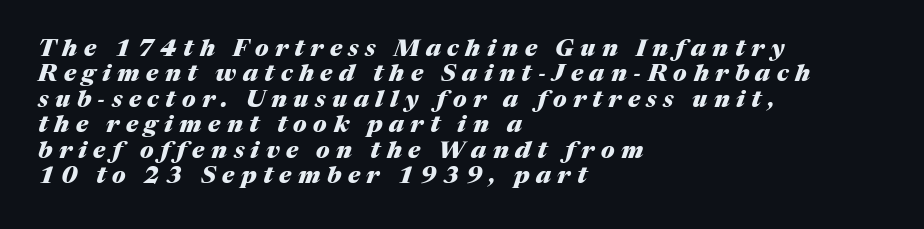
The image shows 24 px bold type, italic (leaning right); set left-aligned, tight line spacing (1.06x), unusually wide letter spacing (+0.27 em), not underlined.
